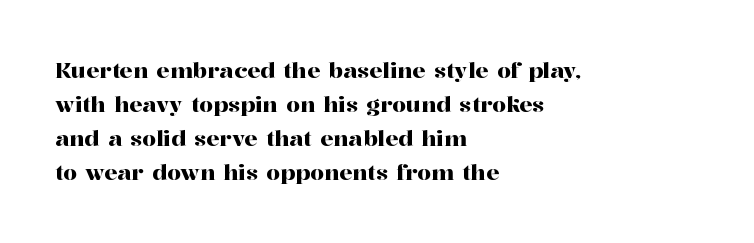
Students, observe: this is what conventionally led text looks like. This sample uses an upright cut, with every glyph sitting square on the baseline. A clean baseline with only descenders dipping below it. Each word holds together tightly as a unit, with standard inter-letter gaps.
